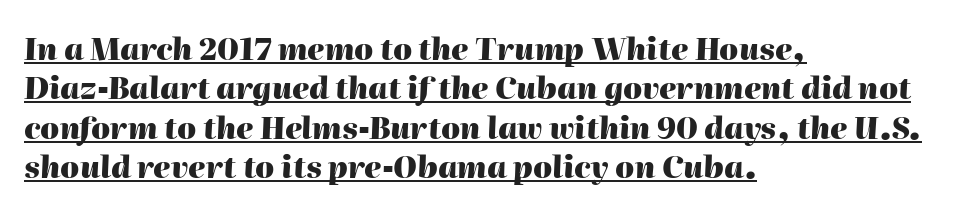
The image shows 30 px heavy type, italic (leaning right); set left-aligned, normal line spacing (1.31x), normal letter spacing, underlined; high stroke contrast and a medium x-height.
